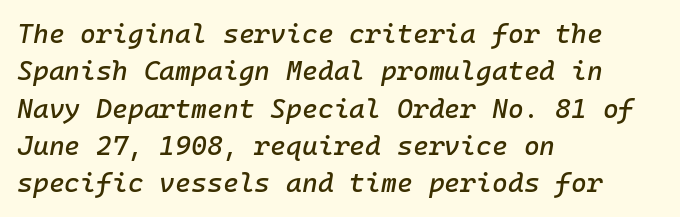
Honestly, the row spacing looks completely unremarkable. The whole block is typeset with a tilt. Lines of text with bare space underneath. The rendering keeps characters at their native spacing. The ragged edge is on the right, which tells us the setting is flush left.
